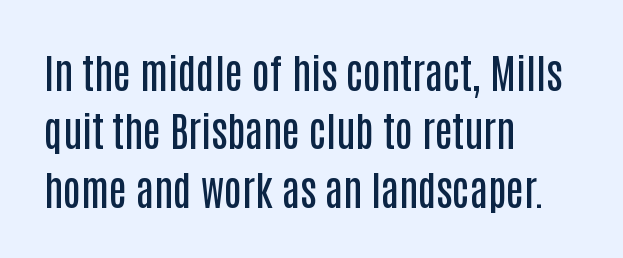
Q: Is the text bold? A: Semi-bold.
Q: Is the text italic (slanted)? A: No, it is upright.
Q: Is the typeface a serif or a sans-serif typeface? A: Sans-serif.
Q: Is the text underlined? A: No.
Q: How is the paragraph aligned? A: Left-aligned.
Q: Is the spacing between letters normal or unusually wide? A: Normal.
Q: Is the spacing between lines tight, normal or loose? A: Normal.
Q: Width (condensed, normal, or wide)? A: Condensed.
Q: Stroke contrast? A: Low.
Q: x-height? A: Large.
Q: Monospaced? A: No.
